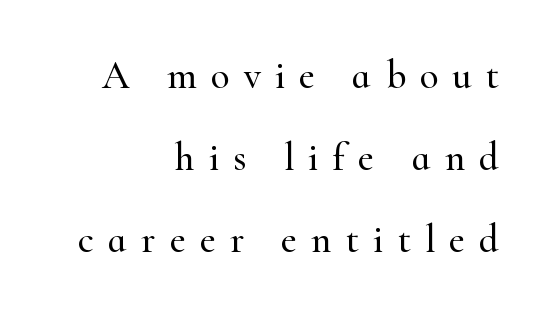
The image shows 39 px serif type, upright; set right-aligned, loose line spacing (2.1x), unusually wide letter spacing (+0.36 em), not underlined; high stroke contrast and a small x-height.
